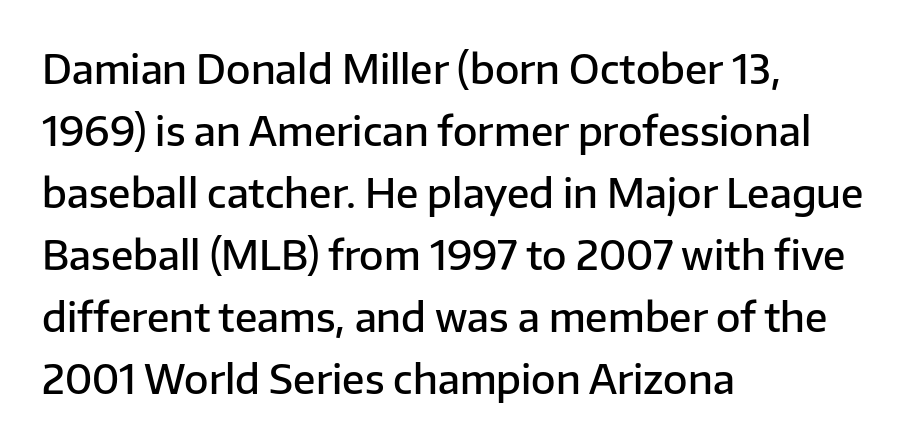
{"serif": "no", "italic": "no", "bold": "semi", "weight": "semibold", "width": "normal", "stroke_contrast": "low", "x_height": "medium", "monospaced": "no", "underline": "no", "align": "left", "line_spacing": "normal", "line_spacing_ratio": 1.55, "letter_spacing": "normal", "letter_spacing_em": 0.0, "glyph_px": 40}
